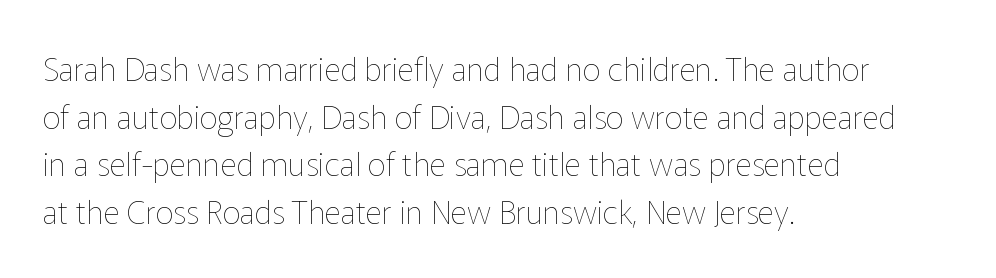
The image shows 32 px thin type, upright; set left-aligned, normal line spacing (1.49x), normal letter spacing, not underlined; low stroke contrast and a medium x-height.
